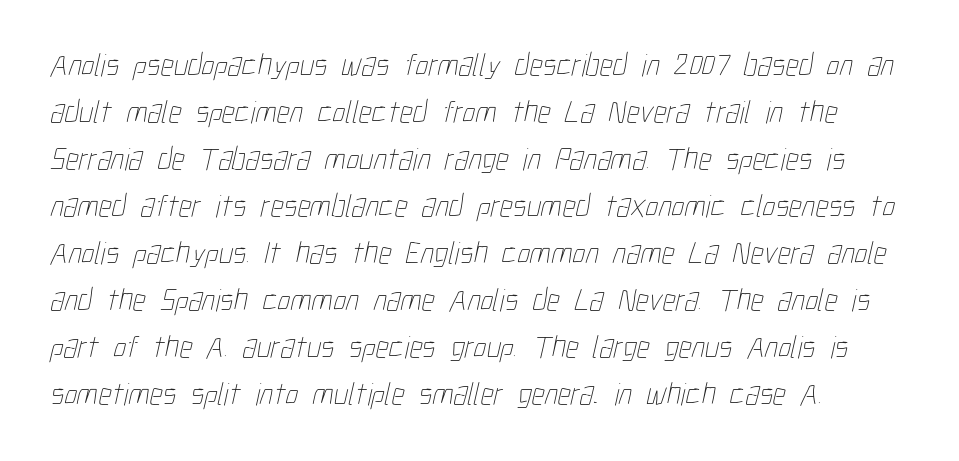
The image shows 32 px thin, condensed type; set left-aligned, normal line spacing (1.47x), normal letter spacing, not underlined; low stroke contrast and a medium x-height.
